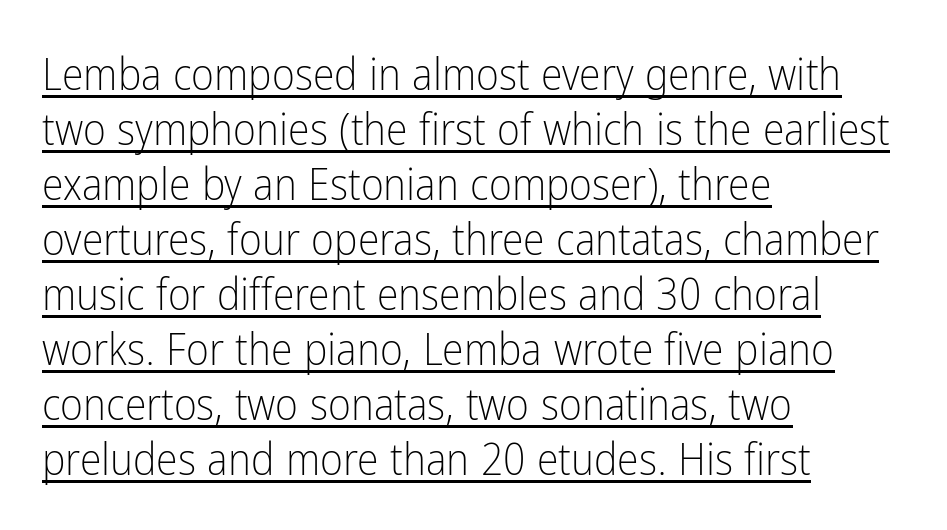
Students, note that the glyphs here touch the page at normal intervals. Line spacing here is normal. The letters stand straight up with perfectly vertical stems. The lines are quadded left. The letters look calm and open, with moderate or lighter stems.
